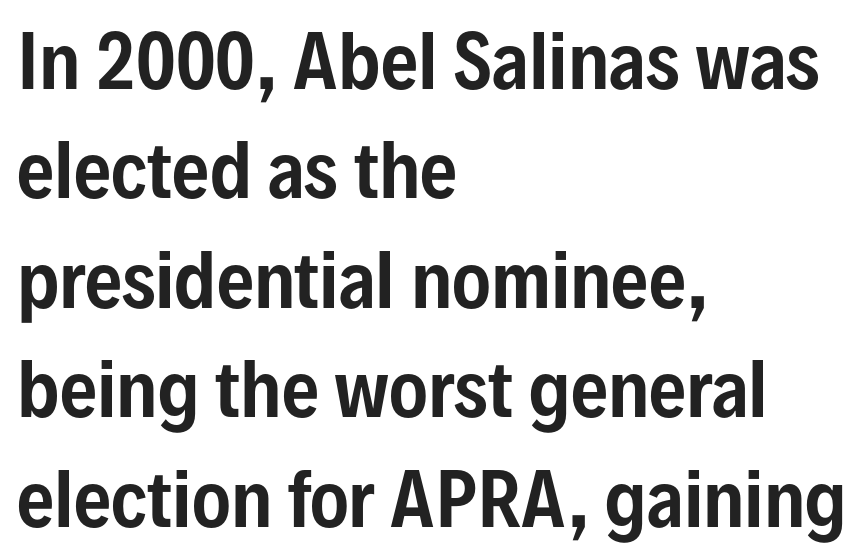
Q: Is the text italic (slanted)? A: No, it is upright.
Q: Is the typeface a serif or a sans-serif typeface? A: Sans-serif.
Q: Is the text underlined? A: No.
Q: How is the paragraph aligned? A: Left-aligned.
Q: Is the spacing between letters normal or unusually wide? A: Normal.
Q: Is the spacing between lines tight, normal or loose? A: Normal.
Q: Width (condensed, normal, or wide)? A: Condensed.
Q: Stroke contrast? A: Low.
Q: x-height? A: Medium.
Q: Monospaced? A: No.
